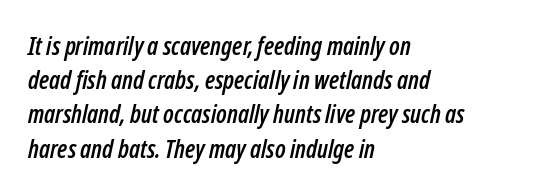
Q: Is the text italic (slanted)? A: Yes, it leans right by about 12 degrees.
Q: Is the text underlined? A: No.
Q: How is the paragraph aligned? A: Left-aligned.
Q: Is the spacing between letters normal or unusually wide? A: Normal.
Q: Is the spacing between lines tight, normal or loose? A: Normal.
